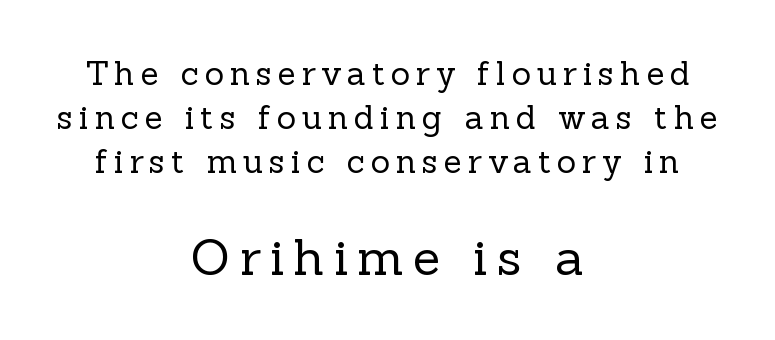
The image shows 50 px regular-weight serif type, upright; set centered, normal line spacing (1.34x), not underlined; the second (bottom) block is 1.52x larger; a medium x-height.
